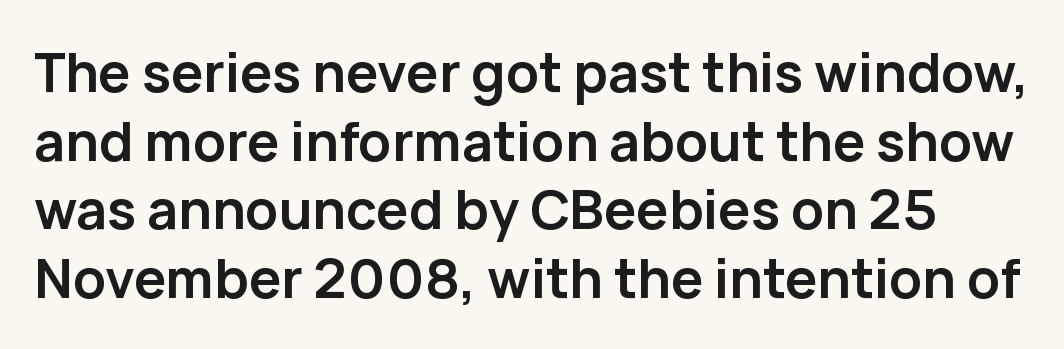
Unlike italic type, these characters show no tilt at all. Is there much room between lines? A standard amount, neither cramped nor airy. Compared with an ordinary text face, these strokes are far heavier — a full bold. Do the characters align in a grid? No, the font is proportional.
